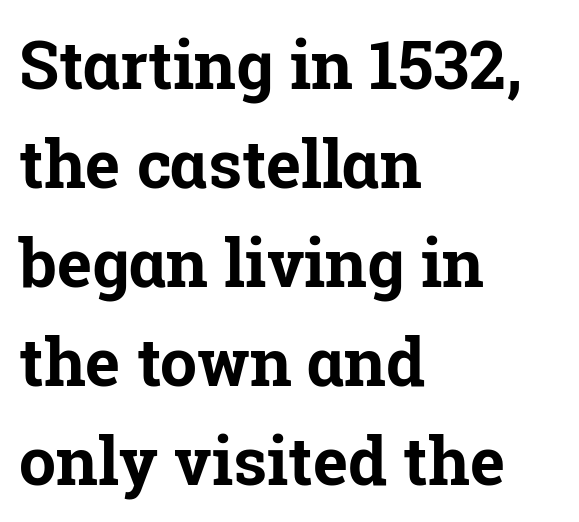
The rendering uses natural spacing where letterforms have individual widths. Layout note: lines flush left. Ordinary non-slanted type is in use. A full-strength bold gives these letters their thick strokes. No extra tracking has been applied to these lines.
